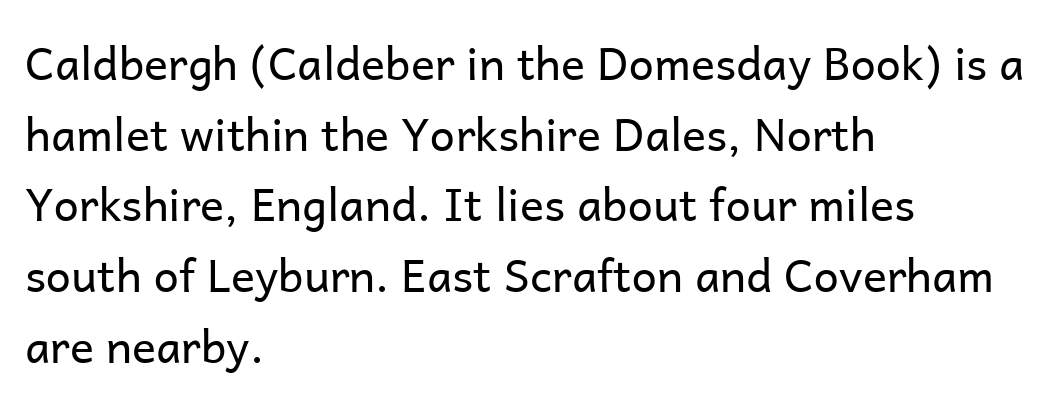
Q: Is the text bold? A: No.
Q: Is the text italic (slanted)? A: No, it is upright.
Q: Is the typeface a serif or a sans-serif typeface? A: Sans-serif.
Q: Is the text underlined? A: No.
Q: How is the paragraph aligned? A: Left-aligned.
Q: Is the spacing between letters normal or unusually wide? A: Normal.
Q: Is the spacing between lines tight, normal or loose? A: Normal.
Q: Width (condensed, normal, or wide)? A: Normal.
Q: Stroke contrast? A: Low.
Q: x-height? A: Medium.
Q: Monospaced? A: No.
